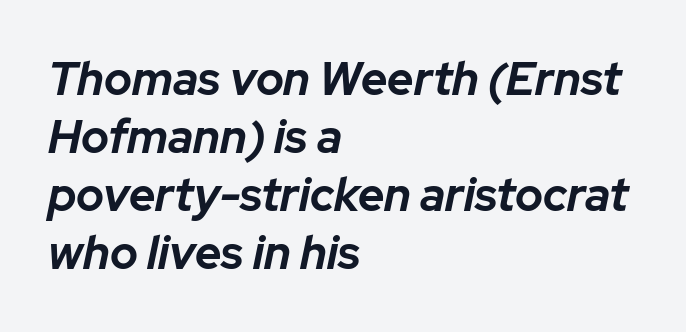
The image shows 46 px bold type, italic (leaning right); set left-aligned, normal line spacing (1.26x), normal letter spacing, not underlined; low stroke contrast and a medium x-height.
